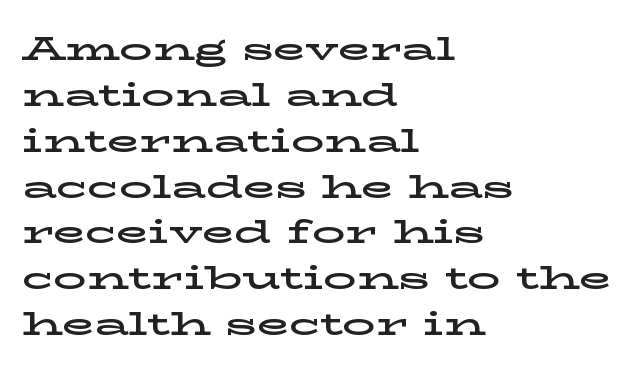
The image shows 33 px wide serif type, upright; set left-aligned, normal line spacing (1.39x), normal letter spacing, not underlined; low stroke contrast and a medium x-height.
